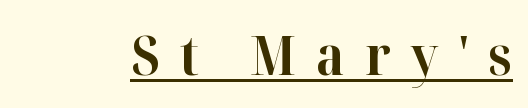
The image shows 55 px bold serif type, upright; set unusually wide letter spacing (+0.37 em), underlined; high stroke contrast and a medium x-height.
